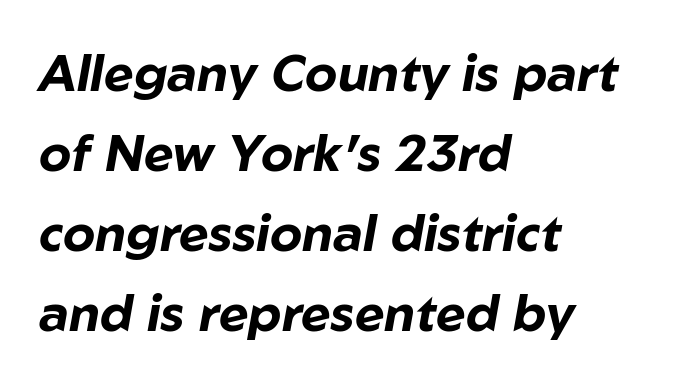
Q: Is the text bold? A: Yes.
Q: Is the text italic (slanted)? A: Yes, it leans right by about 10 degrees.
Q: Is the text underlined? A: No.
Q: How is the paragraph aligned? A: Left-aligned.
Q: Is the spacing between letters normal or unusually wide? A: Normal.
Q: Is the spacing between lines tight, normal or loose? A: Normal.
Q: Width (condensed, normal, or wide)? A: Normal.
Q: Stroke contrast? A: Low.
Q: x-height? A: Medium.
Q: Monospaced? A: No.
